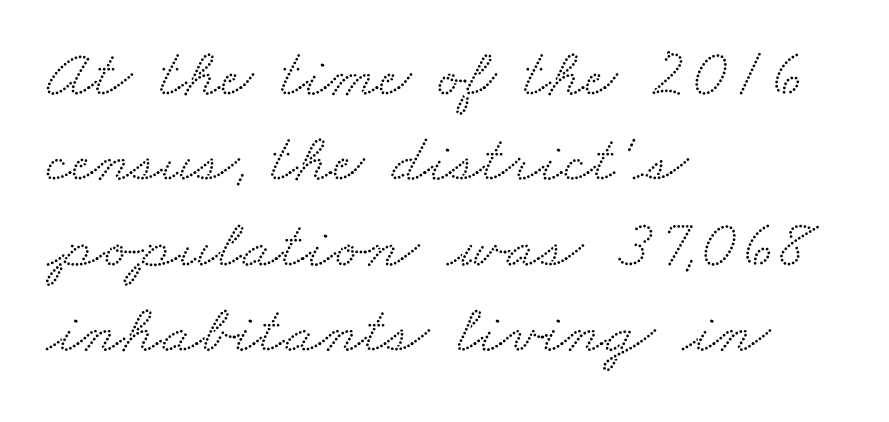
Rule under the text: the space is simply empty. Little horizontal feet cap the strokes, marking this as serif type. Every row of glyphs begins at an identical x-position on the left. Proportional: the letters do not fall into vertical columns. Short note: letters normally spaced.
